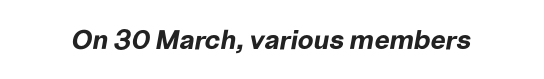
{"italic": "yes", "lean": "right", "slant_degrees": 10, "bold": "yes", "underline": "no", "letter_spacing": "normal", "letter_spacing_em": 0.0, "glyph_px": 27}
